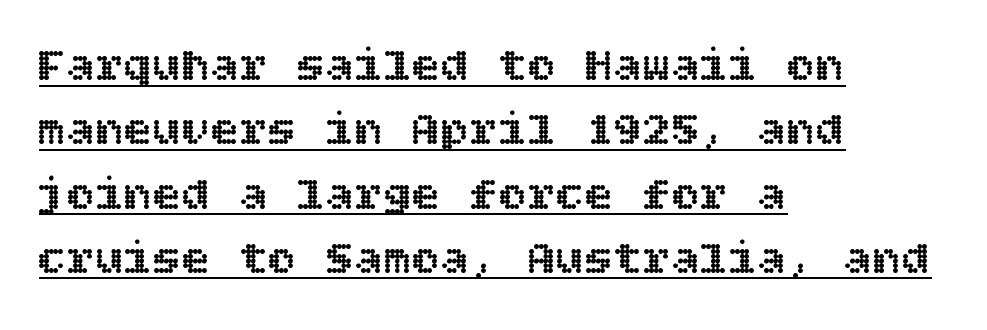
The image shows 48 px text type, upright; set left-aligned, normal line spacing (1.34x), normal letter spacing, underlined; a large x-height.
